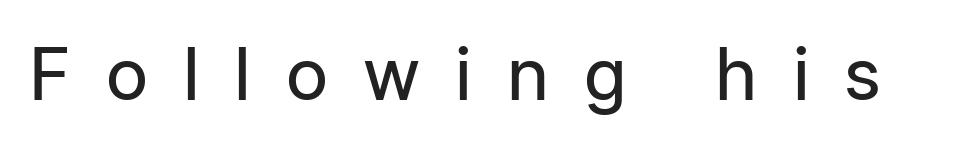
The image shows 73 px regular-weight sans-serif type, upright; set unusually wide letter spacing (+0.48 em), not underlined; low stroke contrast and a medium x-height.
